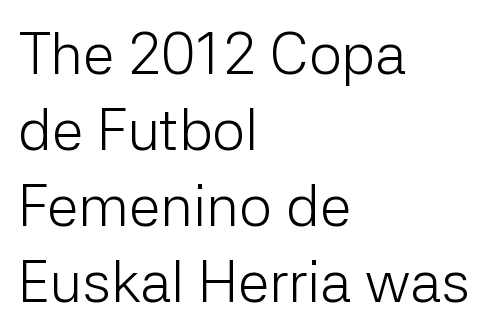
These lines are rendered in a variable-pitch font. The tracking reads as untouched default to a designer's eye. The gap between lines stays unmarked. Check where the strokes stop: nothing finishes them off — pure sans. Interline gaps are of average width in this sample.
